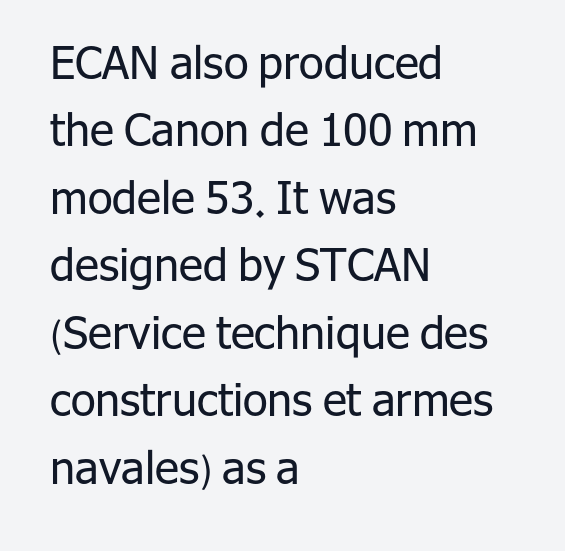
{"serif": "no", "italic": "no", "bold": "no", "weight": "regular", "width": "normal", "stroke_contrast": "low", "x_height": "medium", "monospaced": "no", "underline": "no", "align": "left", "line_spacing": "normal", "line_spacing_ratio": 1.5, "letter_spacing": "normal", "letter_spacing_em": 0.0, "glyph_px": 45}
